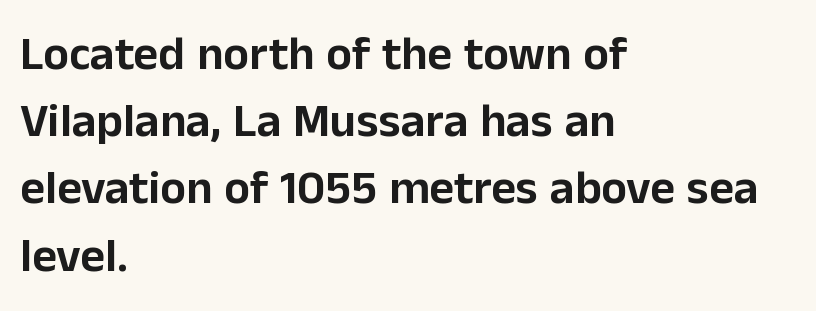
The image shows 48 px sans-serif type, upright; set left-aligned, normal line spacing (1.4x), normal letter spacing, not underlined; low stroke contrast and a medium x-height.
